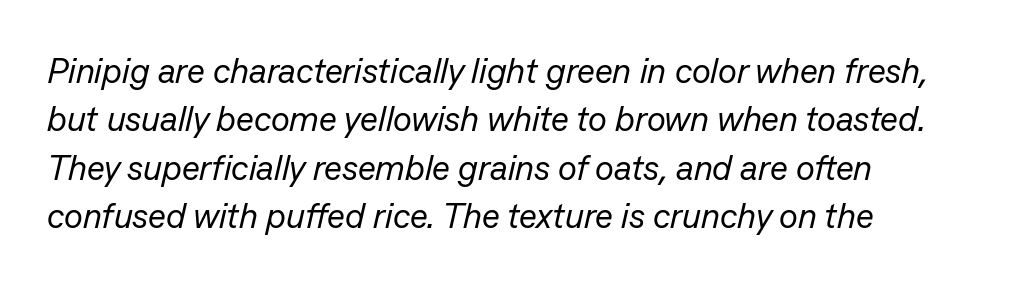
Reading down the block, your eye returns to a fixed left position each line. Proportional: the letters do not fall into vertical columns. This sample uses plain, unmodified letter spacing. If you drew a line through each stem, it would be angled. Interline gaps are of average width in this sample. Letters rest on an invisible, unmarked baseline.
